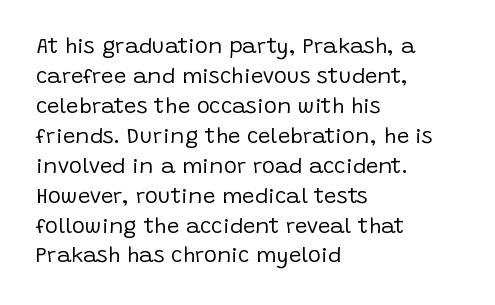
{"italic": "no", "bold": "no", "underline": "no", "align": "left", "line_spacing": "normal", "line_spacing_ratio": 1.36, "letter_spacing": "normal", "letter_spacing_em": 0.0, "glyph_px": 22}
